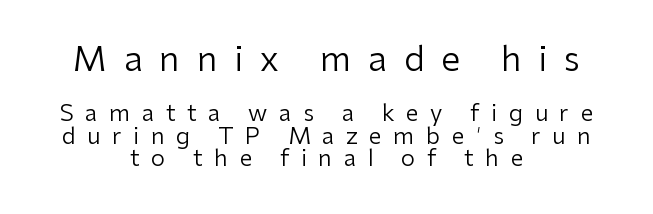
The letters look calm and open, with moderate or lighter stems. Underlining? Definitely not there. Are there feet on the stems? There aren't — it's a sans. Do the letters lean? They stand straight. This sample trades vertical openness for compactness between lines.
